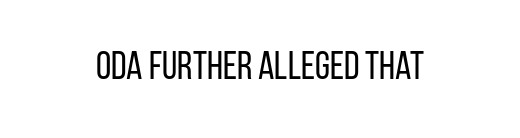
Q: Is the text bold? A: No.
Q: Is the text italic (slanted)? A: No, it is upright.
Q: Is the typeface a serif or a sans-serif typeface? A: Sans-serif.
Q: Is the text underlined? A: No.
Q: Is the spacing between letters normal or unusually wide? A: Normal.
Q: Width (condensed, normal, or wide)? A: Condensed.
Q: Stroke contrast? A: Low.
Q: x-height? A: Large.
Q: Monospaced? A: No.
